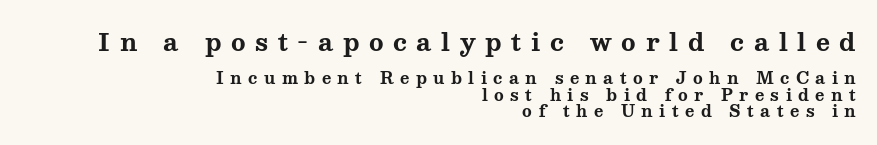
{"italic": "no", "bold": "yes", "underline": "no", "align": "right", "line_spacing": "tight", "line_spacing_ratio": 1.01, "letter_spacing": "wide", "letter_spacing_em": 0.4, "larger_block": "first", "size_ratio": 1.5, "glyph_px": 24}
